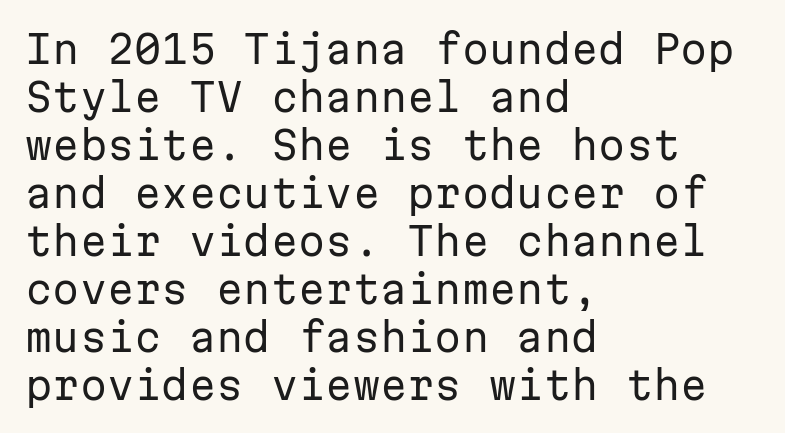
The image shows 39 px regular-weight sans-serif type, upright, monospaced; set left-aligned, line spacing 1.23x, normal letter spacing, not underlined; low stroke contrast and a medium x-height.
